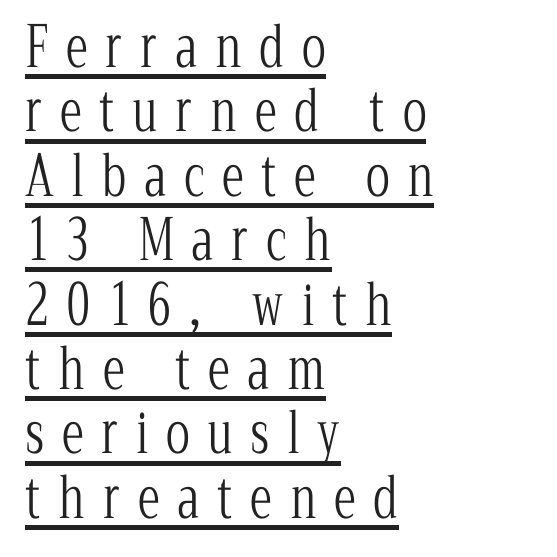
{"serif": "yes", "italic": "no", "bold": "no", "weight": "light", "width": "condensed", "stroke_contrast": "low", "x_height": "medium", "monospaced": "no", "underline": "yes", "align": "left", "line_spacing": "tight", "line_spacing_ratio": 1.15, "letter_spacing": "wide", "letter_spacing_em": 0.32, "glyph_px": 56}
